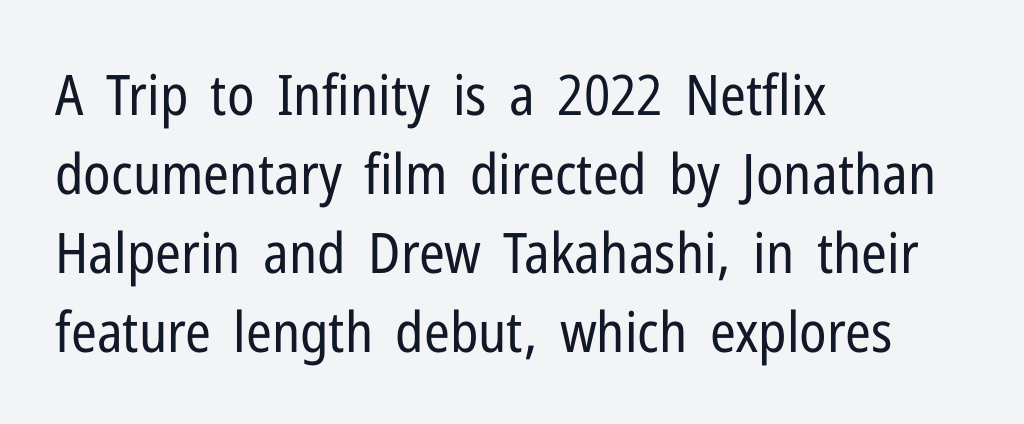
{"serif": "no", "italic": "no", "bold": "no", "weight": "regular", "width": "condensed", "stroke_contrast": "low", "x_height": "medium", "monospaced": "no", "underline": "no", "align": "left", "line_spacing": "normal", "line_spacing_ratio": 1.41, "letter_spacing": "normal", "letter_spacing_em": 0.0, "glyph_px": 56}
